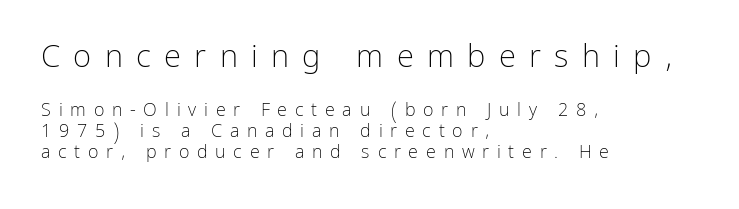
Any mark beneath the type? The region is blank. Posture: straight, roman, zero tilt. Heft: none added — not bold. In terms of leading, this rendering errs on the cramped side.
